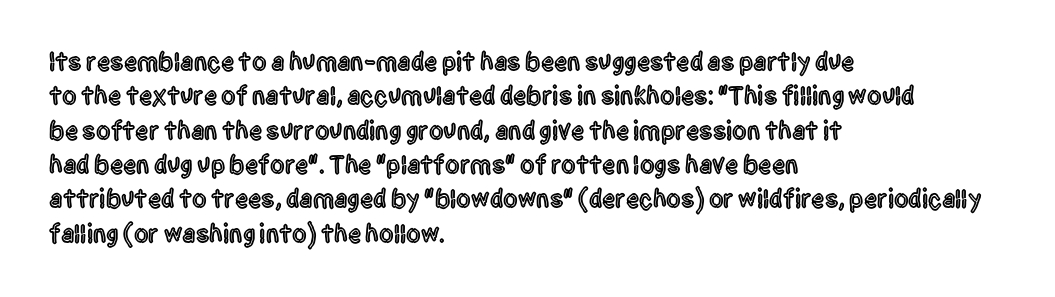
Q: Is the text italic (slanted)? A: No, it is upright.
Q: Is the text underlined? A: No.
Q: How is the paragraph aligned? A: Left-aligned.
Q: Is the spacing between letters normal or unusually wide? A: Normal.
Q: Is the spacing between lines tight, normal or loose? A: Normal.
